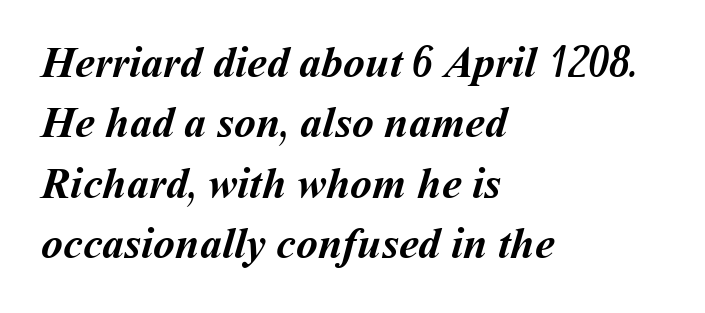
Compared with typical paragraphs, the rows here are spaced about the same. Rule under the text: the space is simply empty. In CSS terms this would be text-align: left. Short note: letters normally spaced.
